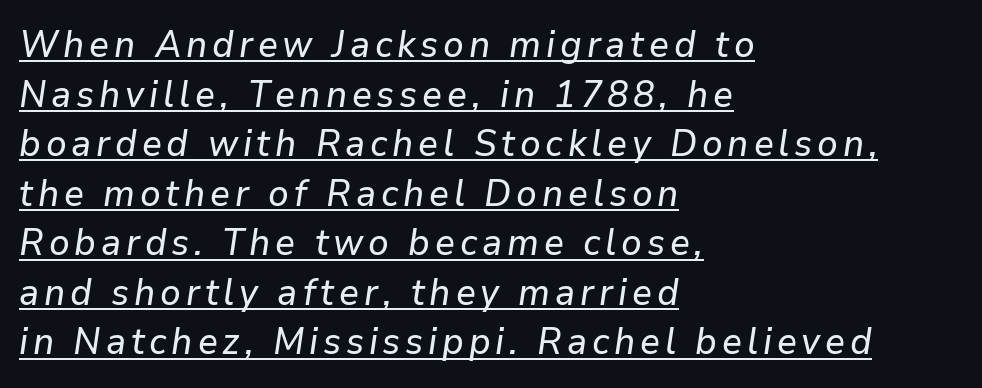
The image shows 37 px text type, italic (leaning right); set left-aligned, normal line spacing (1.34x), underlined; low stroke contrast and a medium x-height.
